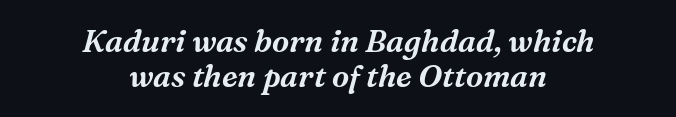
{"serif": "yes", "italic": "yes", "lean": "right", "slant_degrees": 16, "width": "normal", "stroke_contrast": "medium", "x_height": "medium", "monospaced": "no", "underline": "no", "align": "center", "line_spacing": "tight", "line_spacing_ratio": 1.13, "letter_spacing": "normal", "letter_spacing_em": 0.0, "glyph_px": 31}
